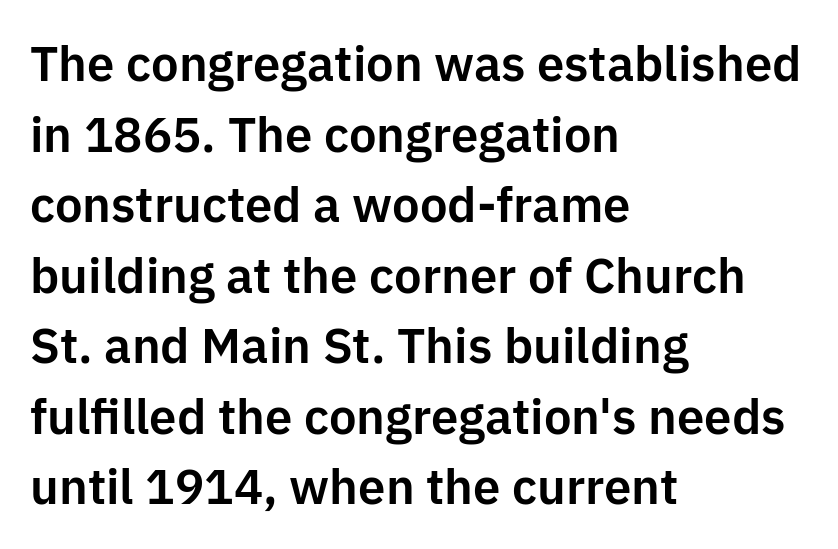
{"serif": "no", "italic": "no", "width": "normal", "stroke_contrast": "low", "x_height": "medium", "monospaced": "no", "underline": "no", "align": "left", "line_spacing": "normal", "line_spacing_ratio": 1.44, "letter_spacing": "normal", "letter_spacing_em": 0.0, "glyph_px": 49}
